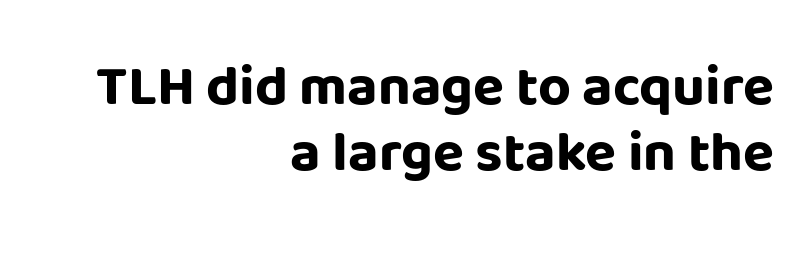
The image shows 57 px bold sans-serif type, upright; set right-aligned, line spacing 1.16x, normal letter spacing, not underlined; low stroke contrast and a large x-height.
